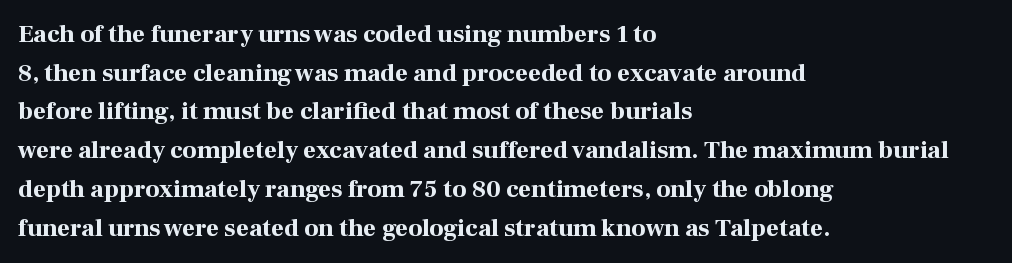
The image shows 25 px bold type, upright; set left-aligned, normal line spacing (1.55x), normal letter spacing, not underlined.
